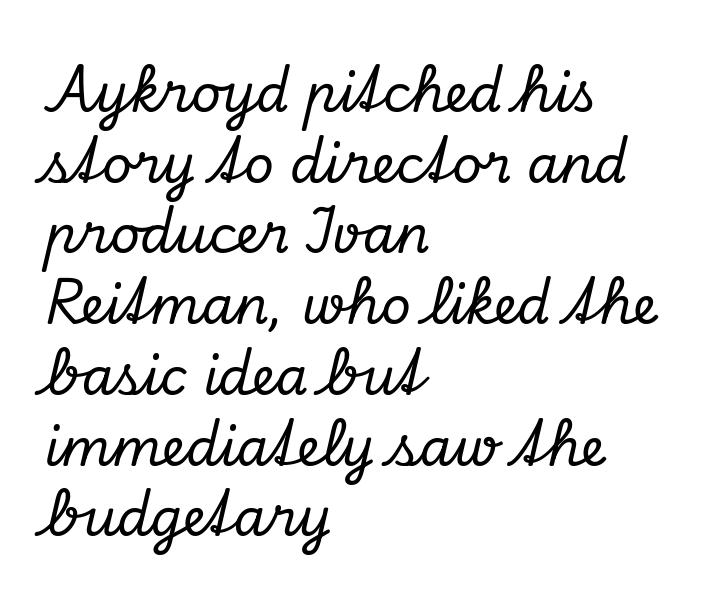
Q: Is the text italic (slanted)? A: Yes, it leans right by about 13 degrees.
Q: Is the typeface a serif or a sans-serif typeface? A: Serif.
Q: Is the text underlined? A: No.
Q: How is the paragraph aligned? A: Left-aligned.
Q: Is the spacing between letters normal or unusually wide? A: Normal.
Q: Is the spacing between lines tight, normal or loose? A: Normal.
Q: Width (condensed, normal, or wide)? A: Normal.
Q: Stroke contrast? A: Low.
Q: x-height? A: Small.
Q: Monospaced? A: No.
